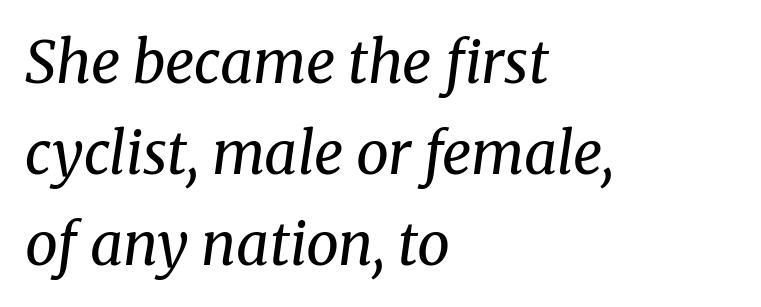
The lines in this sample share a left origin and differ only in where they stop. Note the varied advance widths — an 'i' is clearly narrower than an 'm'. Quick note: interline space is typical. This rendering employs a face with finishing strokes, i.e., a serif. Characters follow at the spacing the type designer built in. Posture: slanted.
